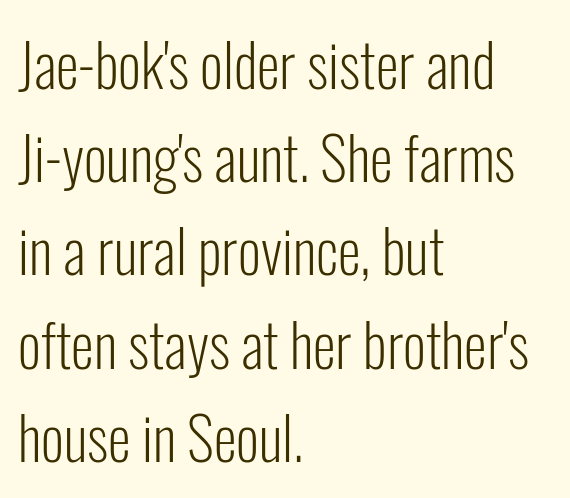
Q: Is the text bold? A: No.
Q: Is the text italic (slanted)? A: No, it is upright.
Q: Is the typeface a serif or a sans-serif typeface? A: Sans-serif.
Q: Is the text underlined? A: No.
Q: How is the paragraph aligned? A: Left-aligned.
Q: Is the spacing between letters normal or unusually wide? A: Normal.
Q: Is the spacing between lines tight, normal or loose? A: Normal.
Q: Width (condensed, normal, or wide)? A: Condensed.
Q: Stroke contrast? A: Low.
Q: x-height? A: Medium.
Q: Monospaced? A: No.
